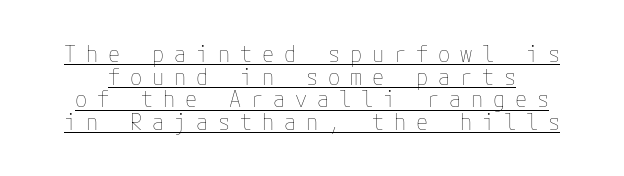
In designer terms, the underline attribute is active on this setting. No letter is thick-stroked: the sample isn't bold. Posture: upright roman. Regarding leading, the lines here are crowded together. Look at the tracking — it's clearly loosened, letters drifting apart.
